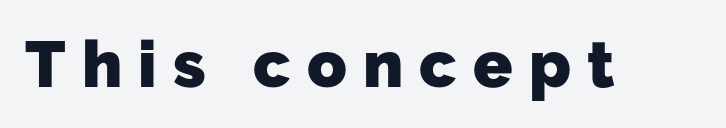
Emphasis by weight is at full strength: bold. The glyphs are unaccompanied by any horizontal stroke below them. Short note: letters widely spaced. Note the varied advance widths — an 'i' is clearly narrower than an 'm'.
